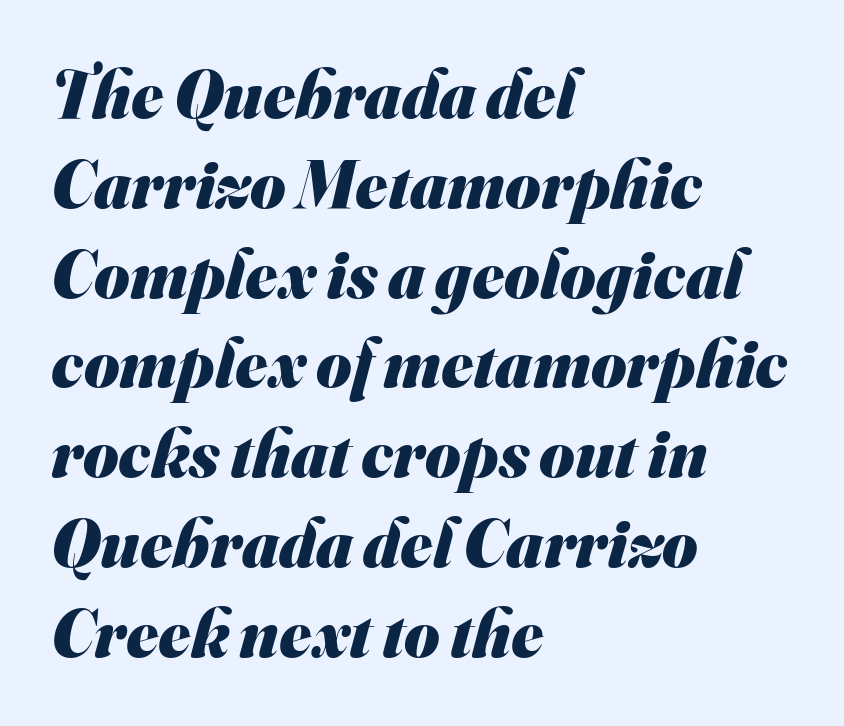
The line texture is even and compact thanks to regular tracking. Students, this is bold: see how much ink each stroke carries. Examine the stroke ends and you'll find no serifs. Looks like regular typesetting: each glyph gets only the width it needs.
